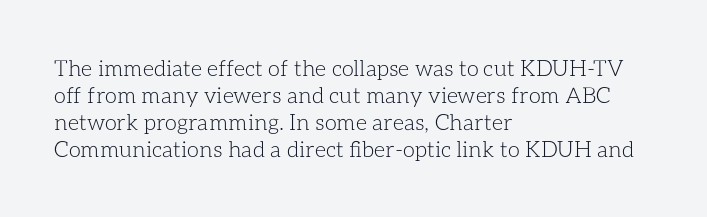
{"italic": "no", "bold": "no", "underline": "no", "align": "left", "line_spacing_ratio": 1.23, "letter_spacing": "normal", "letter_spacing_em": 0.0, "glyph_px": 22}
